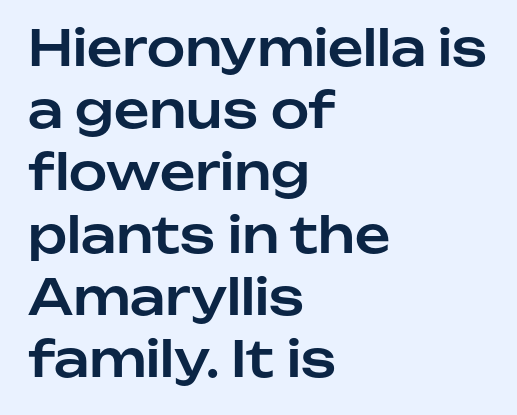
Q: Is the text italic (slanted)? A: No, it is upright.
Q: Is the typeface a serif or a sans-serif typeface? A: Sans-serif.
Q: Is the text underlined? A: No.
Q: How is the paragraph aligned? A: Left-aligned.
Q: Is the spacing between letters normal or unusually wide? A: Normal.
Q: Is the spacing between lines tight, normal or loose? A: Normal.
Q: Width (condensed, normal, or wide)? A: Normal.
Q: Stroke contrast? A: Low.
Q: x-height? A: Medium.
Q: Monospaced? A: No.
